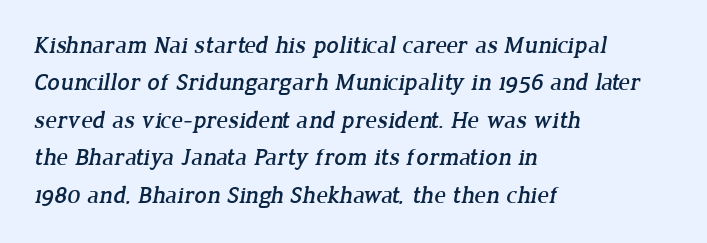
The image shows 24 px text type; set left-aligned, normal line spacing (1.56x), normal letter spacing, not underlined.
